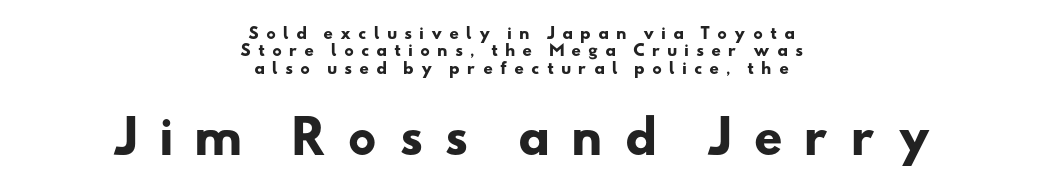
Q: Is the text bold? A: Yes.
Q: Is the typeface a serif or a sans-serif typeface? A: Sans-serif.
Q: Is the text underlined? A: No.
Q: How is the paragraph aligned? A: Centered.
Q: Is the spacing between letters normal or unusually wide? A: Unusually wide.
Q: Which block of text is set in a larger size, the first (top) or the second (bottom)? A: The second (bottom) one.
Q: Width (condensed, normal, or wide)? A: Wide.
Q: Stroke contrast? A: Low.
Q: x-height? A: Small.
Q: Monospaced? A: No.
